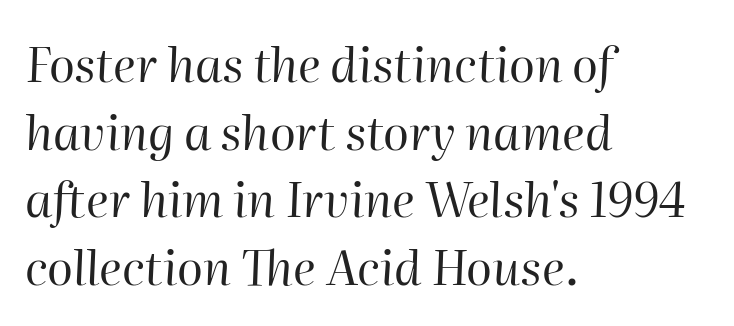
Q: Is the text bold? A: No.
Q: Is the text italic (slanted)? A: Yes, it leans right by about 2 degrees.
Q: Is the text underlined? A: No.
Q: How is the paragraph aligned? A: Left-aligned.
Q: Is the spacing between letters normal or unusually wide? A: Normal.
Q: Is the spacing between lines tight, normal or loose? A: Normal.
Q: Width (condensed, normal, or wide)? A: Normal.
Q: Stroke contrast? A: High.
Q: x-height? A: Medium.
Q: Monospaced? A: No.
